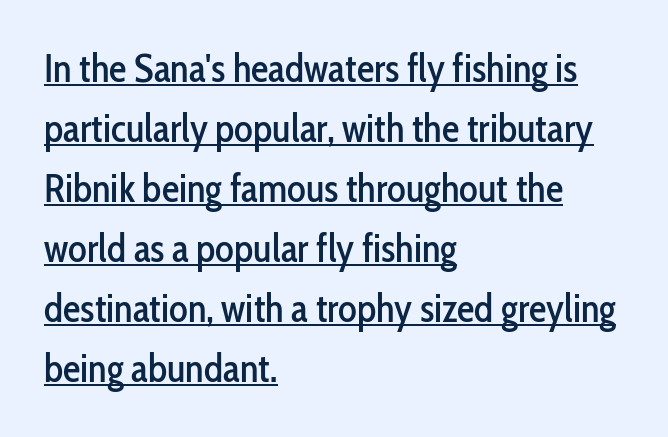
The image shows 39 px condensed sans-serif type, upright; set left-aligned, normal line spacing (1.54x), normal letter spacing, underlined; low stroke contrast and a medium x-height.
